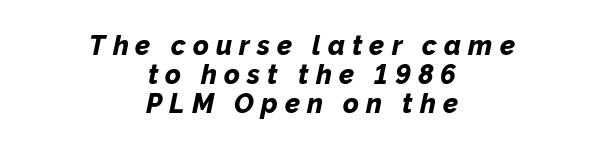
The passage shown is not underscored anywhere. Does the lettering tilt? It does — this is italic. The line-height multiplier appears low, near solid setting. Glyph-to-glyph distance is far greater than everyday printed text. The sample has been set heavy, in full bold. Layout note: lines centered.
